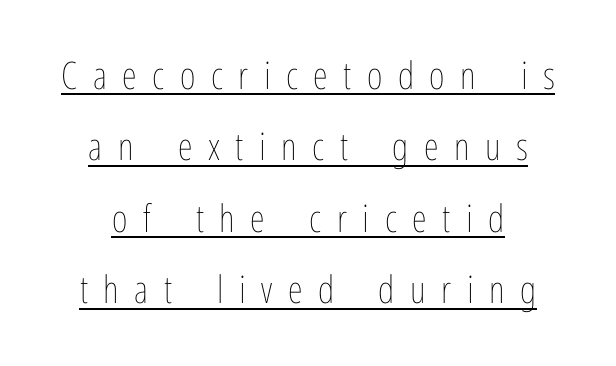
The image shows 38 px thin, condensed type, upright; set line spacing 1.88x, unusually wide letter spacing (+0.41 em), underlined; low stroke contrast and a medium x-height.
